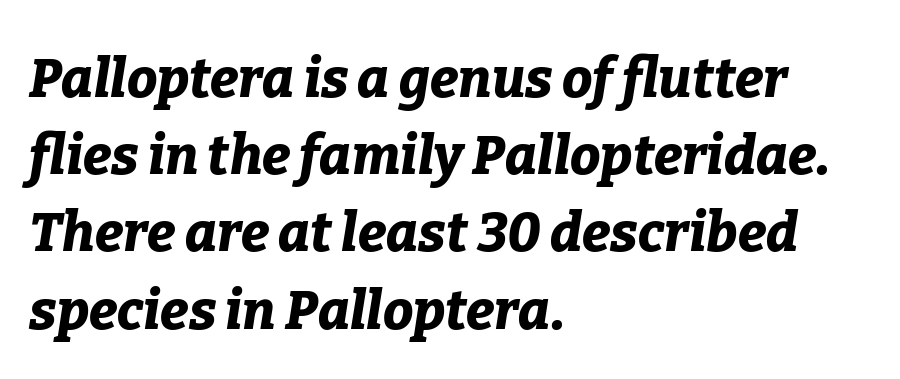
Compared with a centered layout, this one pins lines to the left instead. Regarding leading, the lines here are spaced in the standard way. Notice how thick the strokes are: this is what a full bold looks like. Characters follow at the spacing the type designer built in. Descenders are the only things crossing below the line.
